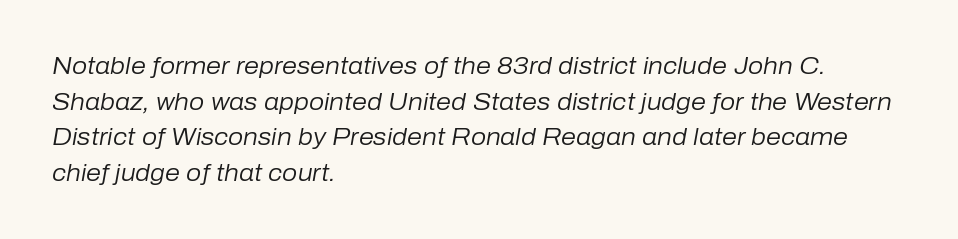
The image shows 24 px text type, italic (leaning right); set left-aligned, normal line spacing (1.48x), normal letter spacing, not underlined.
